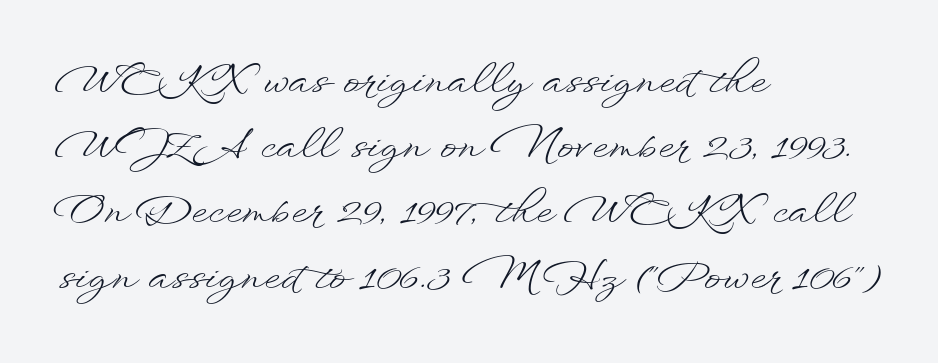
Does the leading feel generous? No, just average. Here the designer chose a conventional face with non-uniform glyph widths. Decoration check: the copy has no underline. Stroke thickness stays within the range of a standard reading face or lighter.
